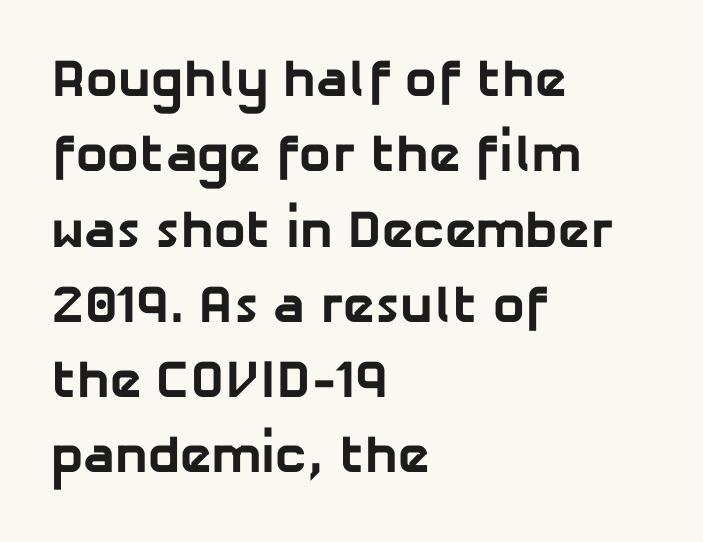
{"serif": "no", "bold": "yes", "weight": "bold", "width": "normal", "stroke_contrast": "low", "x_height": "medium", "monospaced": "no", "underline": "no", "align": "left", "line_spacing": "normal", "line_spacing_ratio": 1.42, "letter_spacing": "normal", "letter_spacing_em": 0.0, "glyph_px": 53}
